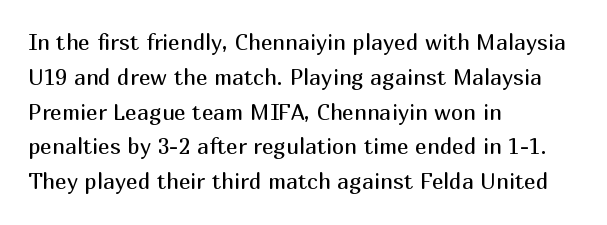
Q: Is the text bold? A: No.
Q: Is the text italic (slanted)? A: No, it is upright.
Q: Is the text underlined? A: No.
Q: How is the paragraph aligned? A: Left-aligned.
Q: Is the spacing between letters normal or unusually wide? A: Normal.
Q: Is the spacing between lines tight, normal or loose? A: Normal.
